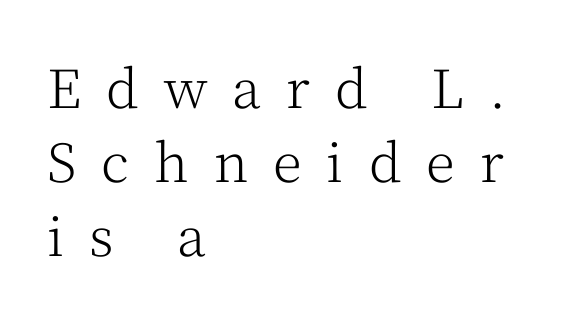
The axis of the letterforms is exactly vertical. The paragraph has a hard left edge and a soft right edge. You could not count columns in this text — the font is proportionally spaced. The horizontal fit of the characters is loose and conspicuously gappy. The letterforms sit at book weight or below.
